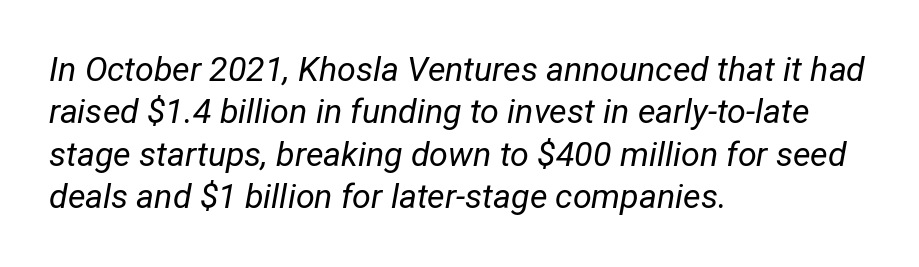
The image shows 34 px regular-weight, condensed type, italic (leaning right); set left-aligned, normal line spacing (1.25x), normal letter spacing, not underlined; low stroke contrast and a medium x-height.
